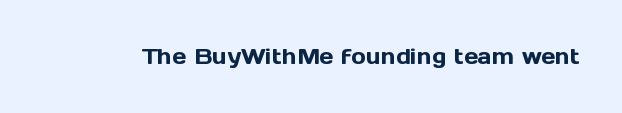
The image shows 22 px text type, upright; set normal letter spacing, not underlined.
